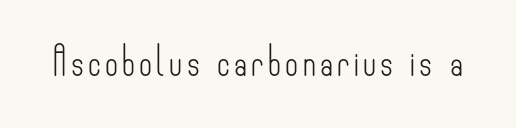
Q: Is the text bold? A: No.
Q: Is the text italic (slanted)? A: No, it is upright.
Q: Is the typeface a serif or a sans-serif typeface? A: Sans-serif.
Q: Is the text underlined? A: No.
Q: Width (condensed, normal, or wide)? A: Condensed.
Q: Stroke contrast? A: Low.
Q: x-height? A: Small.
Q: Monospaced? A: No.
